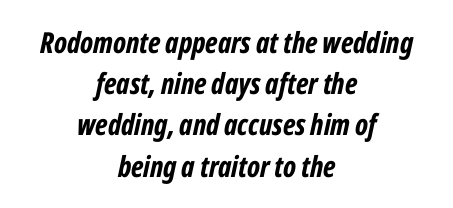
The image shows 29 px bold, condensed type, italic (leaning right); set centered, normal line spacing (1.42x), normal letter spacing, not underlined; low stroke contrast and a medium x-height.
